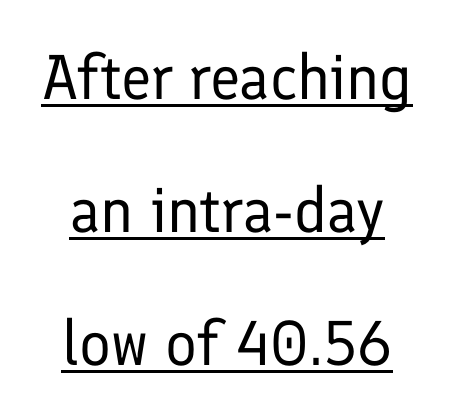
These lines are composed in type without serifs. Decoration check: the copy is underlined. The passage shown is typed in a proportional face where columns would drift. The strokes are not fattened; the text isn't bold. Designer's note — italics off, roman on.
